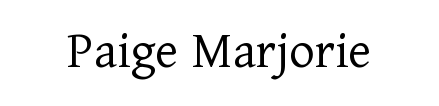
Q: Is the text bold? A: No.
Q: Is the text italic (slanted)? A: No, it is upright.
Q: Is the typeface a serif or a sans-serif typeface? A: Serif.
Q: Is the text underlined? A: No.
Q: Is the spacing between letters normal or unusually wide? A: Normal.
Q: Width (condensed, normal, or wide)? A: Normal.
Q: Stroke contrast? A: Low.
Q: x-height? A: Medium.
Q: Monospaced? A: No.
